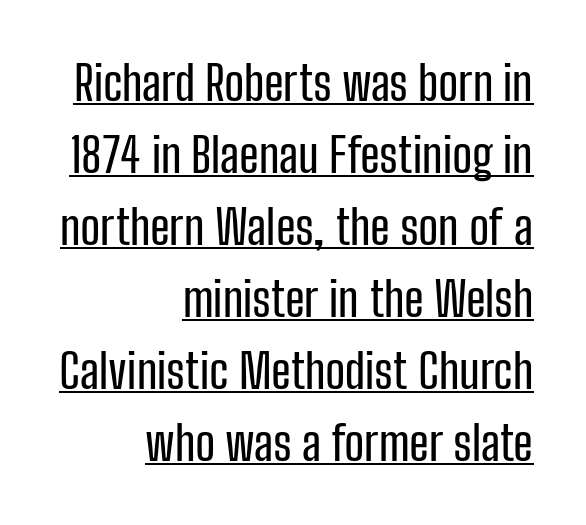
The font's upright variant was chosen for this text. Each word holds together tightly as a unit, with standard inter-letter gaps. Leftover space on each line is placed entirely before the opening word. The letters advance in unequal steps, a hallmark of proportional type. This rendering employs a face without finishing strokes, i.e., a sans-serif. The glyphs are accompanied by a horizontal stroke just below them.
